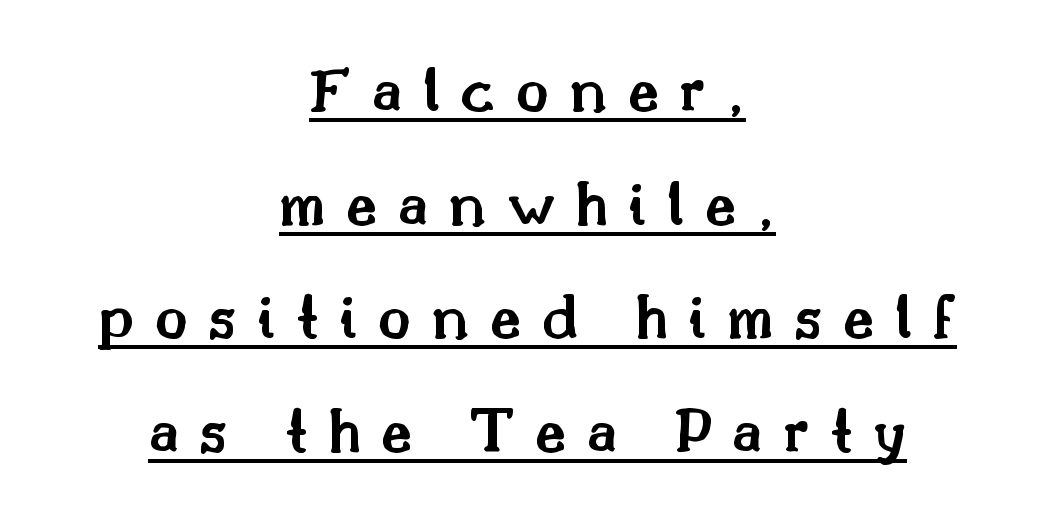
You could not count columns in this text — the font is proportionally spaced. Look at the bottom of the vertical strokes: they flare into serifs here. The characters look somewhat weighty, a semibold short of true bold. Unlike italic type, these characters show no tilt at all. Honestly, the letter spacing is so wide it's the main thing you notice.
